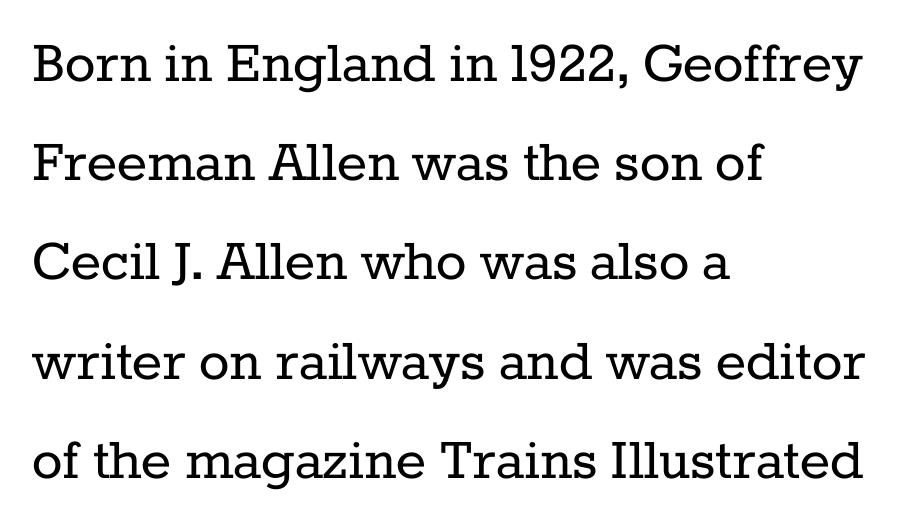
Check the space under the baseline: it is left empty. Posture: straight, roman, zero tilt. Standard letterfit; no display-style spreading of the glyphs. Heaviness? Minimal to ordinary, like unemphasized prose. Is there much room between lines? A standard amount, neither cramped nor airy.
